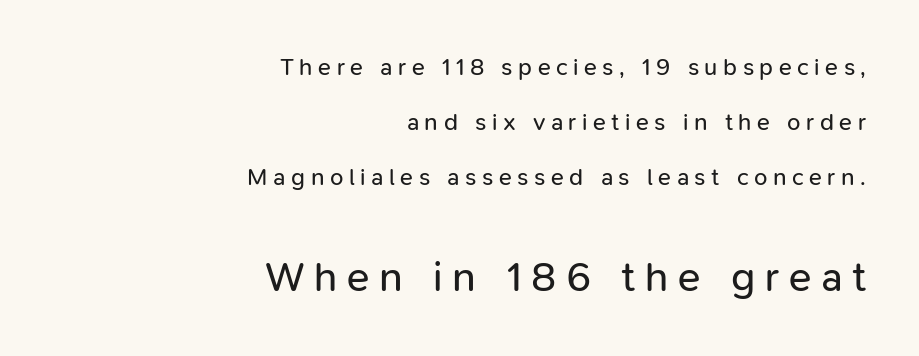
Q: Is the text bold? A: No.
Q: Is the text italic (slanted)? A: No, it is upright.
Q: Is the typeface a serif or a sans-serif typeface? A: Sans-serif.
Q: Is the text underlined? A: No.
Q: How is the paragraph aligned? A: Right-aligned.
Q: Is the spacing between letters normal or unusually wide? A: Unusually wide.
Q: Is the spacing between lines tight, normal or loose? A: Loose.
Q: Which block of text is set in a larger size, the first (top) or the second (bottom)? A: The second (bottom) one.
Q: Width (condensed, normal, or wide)? A: Normal.
Q: Stroke contrast? A: Low.
Q: x-height? A: Medium.
Q: Monospaced? A: No.
